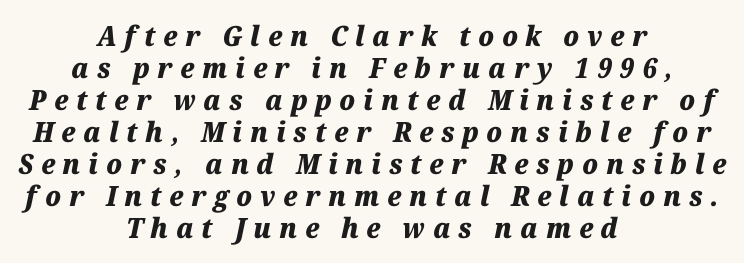
{"italic": "yes", "lean": "right", "slant_degrees": 12, "bold": "yes", "weight": "heavy", "width": "normal", "stroke_contrast": "medium", "x_height": "medium", "monospaced": "no", "underline": "no", "align": "center", "line_spacing": "tight", "line_spacing_ratio": 1.14, "letter_spacing": "wide", "letter_spacing_em": 0.28, "glyph_px": 28}
